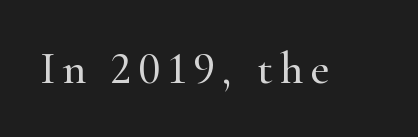
The font family rendered here belongs to the serif group. Nobody drew a line under any word here. The letters advance in unequal steps, a hallmark of proportional type. A roman cut, with each character standing at attention.
